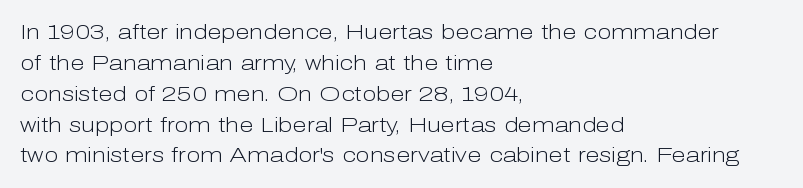
{"italic": "no", "bold": "no", "underline": "no", "align": "left", "line_spacing": "normal", "line_spacing_ratio": 1.47, "letter_spacing": "normal", "letter_spacing_em": 0.0, "glyph_px": 21}
